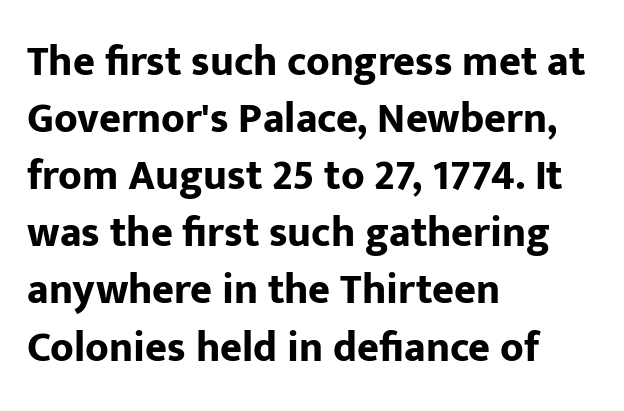
The image shows 42 px bold sans-serif type, upright; set left-aligned, normal line spacing (1.36x), normal letter spacing, not underlined; low stroke contrast and a medium x-height.
